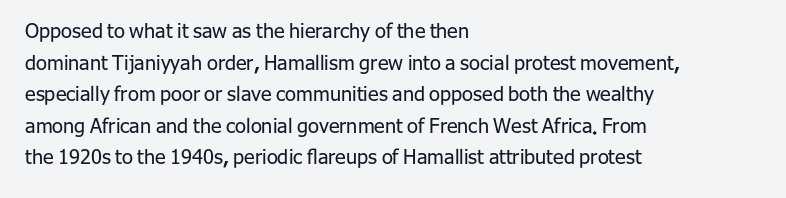
{"italic": "no", "bold": "no", "underline": "no", "align": "left", "line_spacing": "normal", "line_spacing_ratio": 1.58, "letter_spacing": "normal", "letter_spacing_em": 0.0, "glyph_px": 20}
